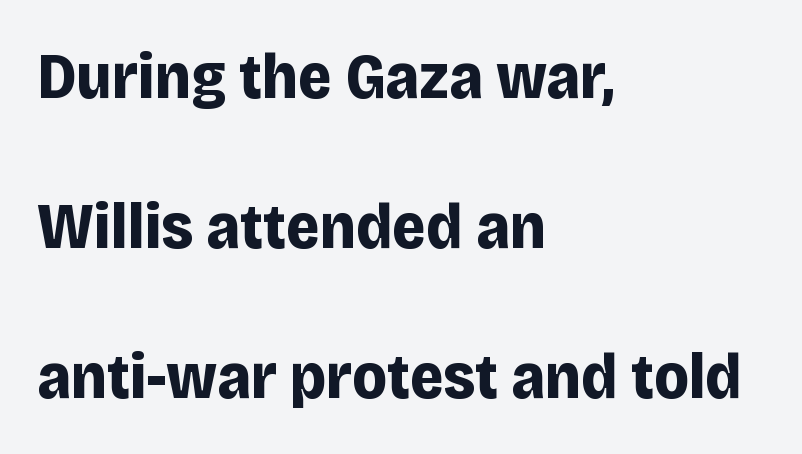
Q: Is the text bold? A: Yes.
Q: Is the text italic (slanted)? A: No, it is upright.
Q: Is the typeface a serif or a sans-serif typeface? A: Sans-serif.
Q: Is the text underlined? A: No.
Q: How is the paragraph aligned? A: Left-aligned.
Q: Is the spacing between letters normal or unusually wide? A: Normal.
Q: Is the spacing between lines tight, normal or loose? A: Loose.
Q: Width (condensed, normal, or wide)? A: Normal.
Q: Stroke contrast? A: Low.
Q: x-height? A: Large.
Q: Monospaced? A: No.
